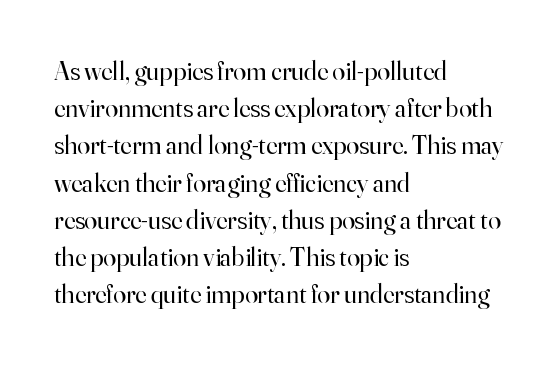
The rendering anchors every line to the left-hand side. A clean baseline with only descenders dipping below it. No chunkiness to these letters — they're not bold. Leading matches the norm, producing a regular column. Ascenders rise straight up at ninety degrees. Nobody touched the tracking dial on this one.
